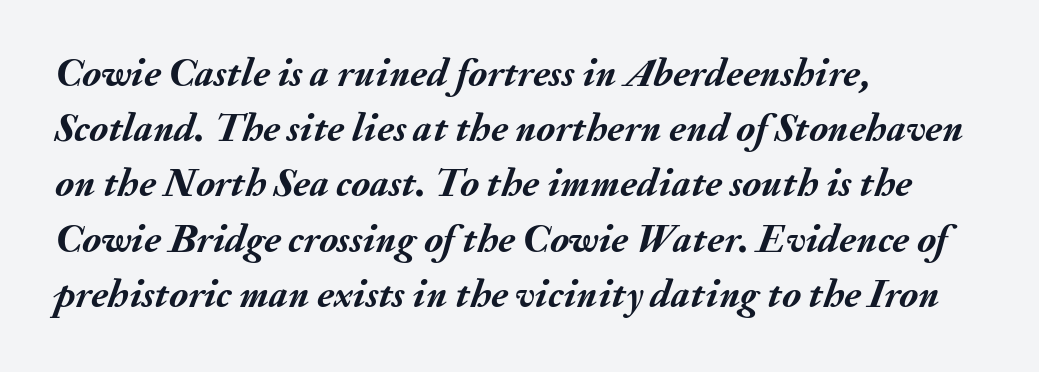
The image shows 40 px semibold type, italic (leaning right); set left-aligned, normal line spacing (1.38x), normal letter spacing, not underlined; medium stroke contrast and a small x-height.
